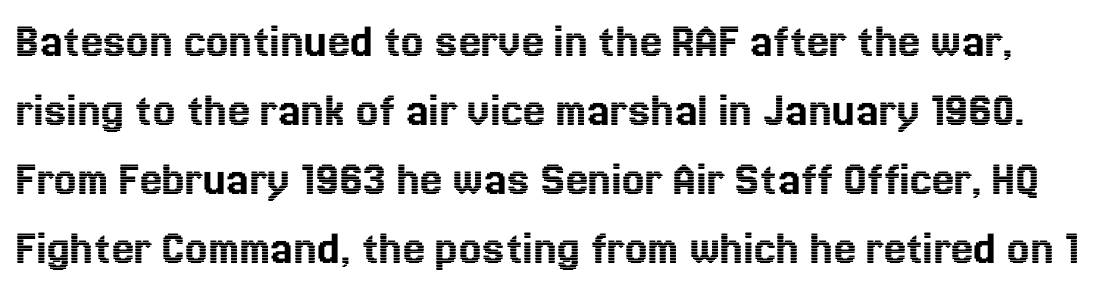
{"italic": "no", "width": "normal", "x_height": "medium", "monospaced": "no", "underline": "no", "line_spacing": "normal", "line_spacing_ratio": 1.38, "letter_spacing": "normal", "letter_spacing_em": 0.0, "glyph_px": 50}
